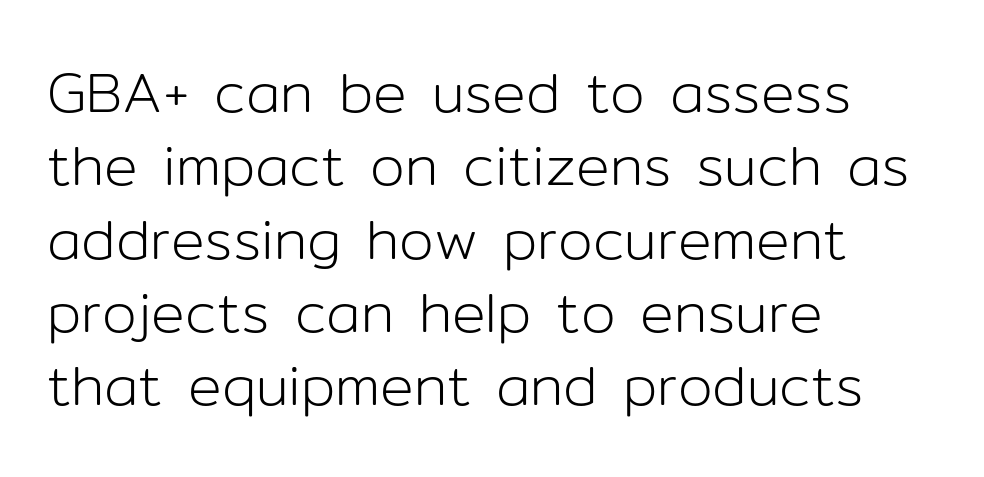
Q: Is the text bold? A: No.
Q: Is the text italic (slanted)? A: No, it is upright.
Q: Is the typeface a serif or a sans-serif typeface? A: Sans-serif.
Q: Is the text underlined? A: No.
Q: How is the paragraph aligned? A: Left-aligned.
Q: Is the spacing between letters normal or unusually wide? A: Normal.
Q: Is the spacing between lines tight, normal or loose? A: Normal.
Q: Width (condensed, normal, or wide)? A: Normal.
Q: Stroke contrast? A: Low.
Q: x-height? A: Medium.
Q: Monospaced? A: No.
